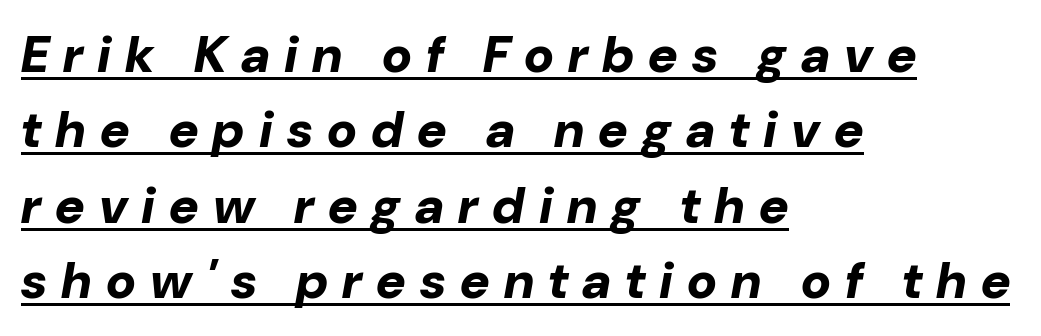
Q: Is the text bold? A: Yes.
Q: Is the text italic (slanted)? A: Yes, it leans right by about 10 degrees.
Q: Is the text underlined? A: Yes.
Q: How is the paragraph aligned? A: Left-aligned.
Q: Is the spacing between letters normal or unusually wide? A: Unusually wide.
Q: Is the spacing between lines tight, normal or loose? A: Normal.
Q: Width (condensed, normal, or wide)? A: Normal.
Q: Stroke contrast? A: Low.
Q: x-height? A: Medium.
Q: Monospaced? A: No.
